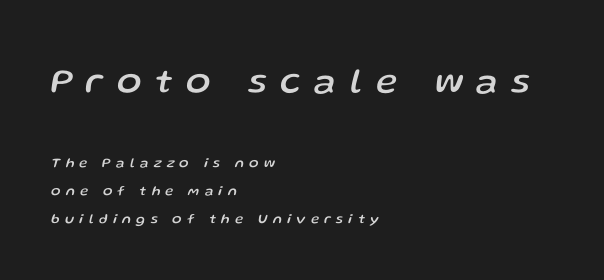
{"italic": "yes", "lean": "right", "slant_degrees": 13, "width": "normal", "stroke_contrast": "low", "x_height": "medium", "monospaced": "no", "underline": "no", "align": "left", "line_spacing": "loose", "line_spacing_ratio": 1.99, "letter_spacing": "wide", "letter_spacing_em": 0.38, "larger_block": "first", "size_ratio": 2.57, "glyph_px": 36}
